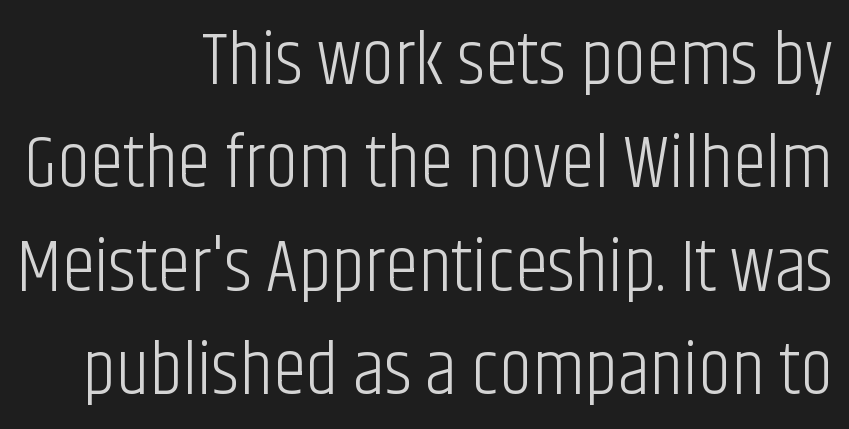
Heaviness? Minimal to ordinary, like unemphasized prose. Regarding serifs, this sample does without them. Note the varied advance widths — an 'i' is clearly narrower than an 'm'. Words appear dense and cohesive because spacing is normal.
